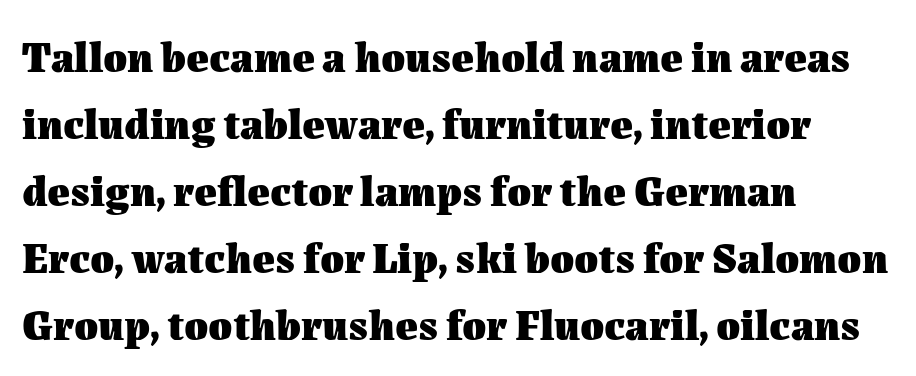
Looks like regular typesetting: each glyph gets only the width it needs. All the whitespace from short lines collects on the right. Leading matches the norm, producing a regular column. This rendering leaves character spacing at its baseline value. Has an underline been added? It has not. Notice how the stems are strictly vertical — no italics here.
